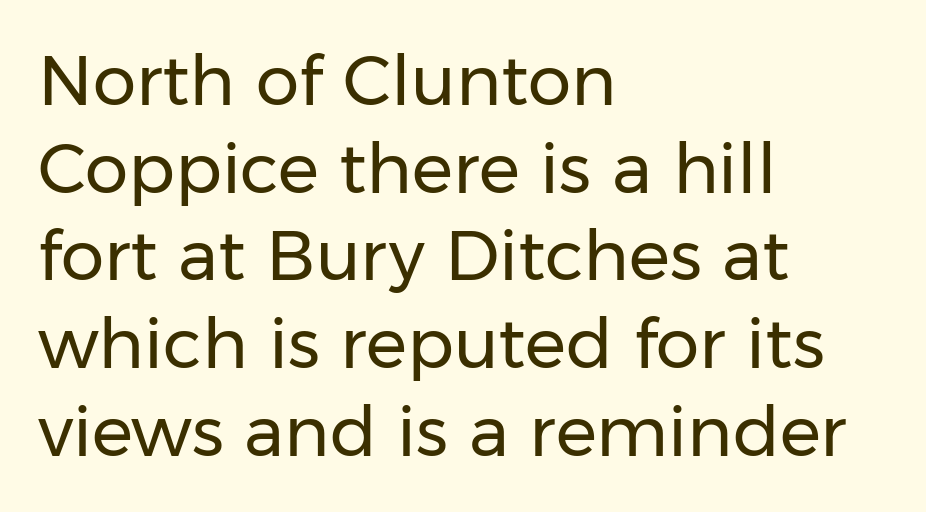
The image shows 69 px regular-weight sans-serif type, upright; set left-aligned, normal line spacing (1.27x), normal letter spacing, not underlined; low stroke contrast and a medium x-height.
